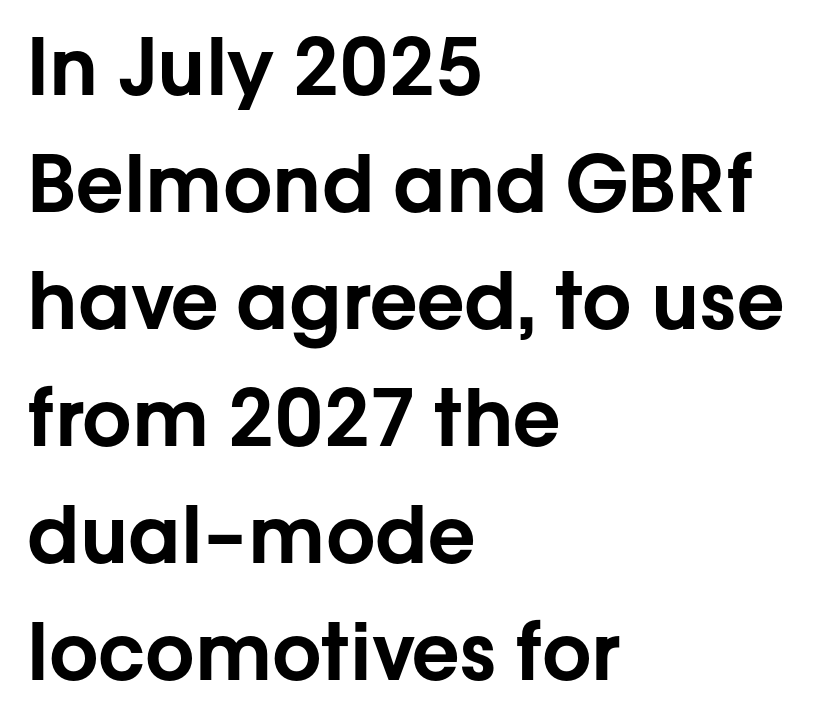
The image shows 78 px sans-serif type, upright; set left-aligned, normal line spacing (1.5x), normal letter spacing, not underlined; low stroke contrast and a medium x-height.
